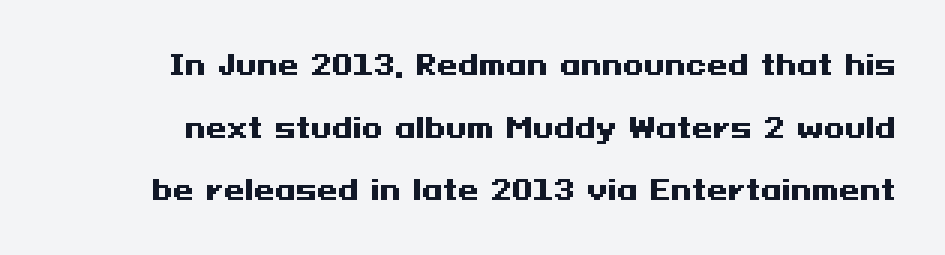
Does extra space separate the letters? No, they use regular spacing. Its strokes are broad and dark, the hallmark of bold type. Quick note: underline off. The lines are spread far apart with generous leading. Italic: no, the glyphs are upright roman.
